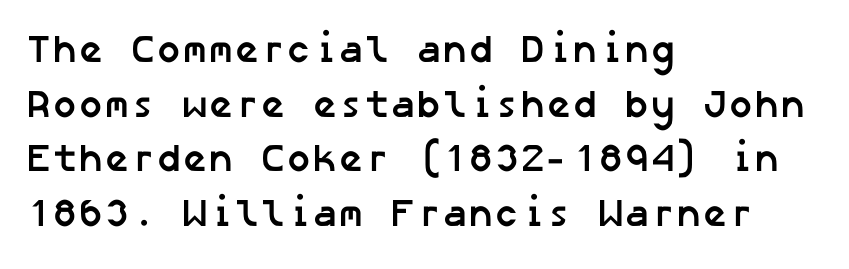
Q: Is the text bold? A: Yes.
Q: Is the typeface a serif or a sans-serif typeface? A: Sans-serif.
Q: Is the text underlined? A: No.
Q: How is the paragraph aligned? A: Left-aligned.
Q: Is the spacing between letters normal or unusually wide? A: Normal.
Q: Is the spacing between lines tight, normal or loose? A: Normal.
Q: Width (condensed, normal, or wide)? A: Normal.
Q: Stroke contrast? A: Low.
Q: x-height? A: Medium.
